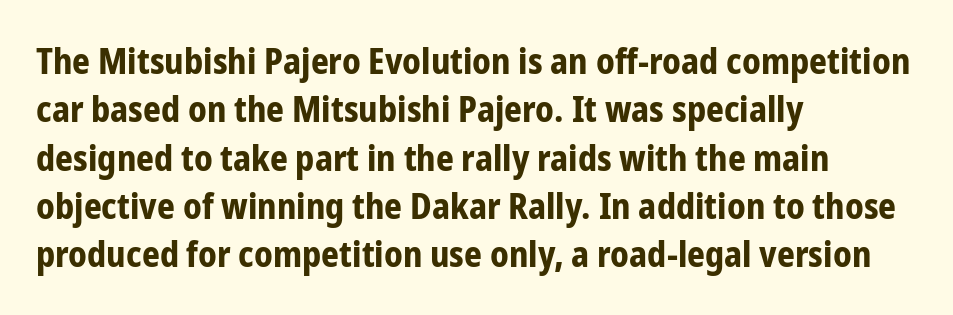
{"serif": "no", "italic": "no", "bold": "yes", "weight": "bold", "width": "condensed", "stroke_contrast": "low", "x_height": "medium", "monospaced": "no", "underline": "no", "align": "left", "line_spacing": "normal", "line_spacing_ratio": 1.38, "letter_spacing": "normal", "letter_spacing_em": 0.0, "glyph_px": 35}
